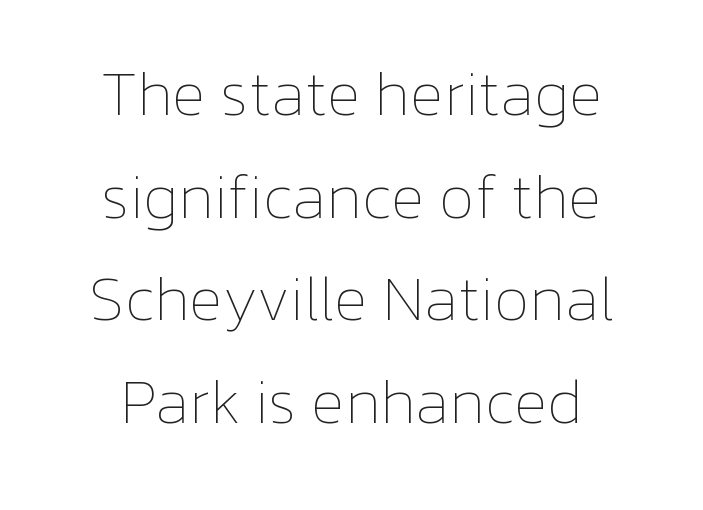
The letterforms sit at book weight or below. Layout note: lines centered. Spacing between characters is what you'd get straight out of the box. Line spacing here is normal.
